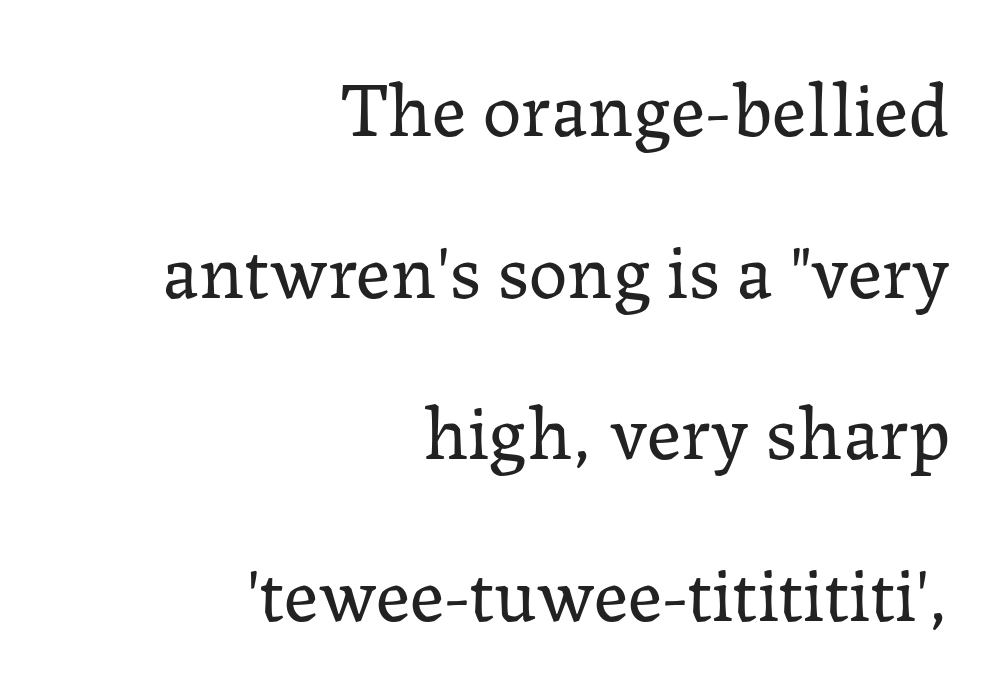
The image shows 77 px regular-weight serif type, upright; set right-aligned, loose line spacing (2.1x), normal letter spacing, not underlined; low stroke contrast and a medium x-height.
